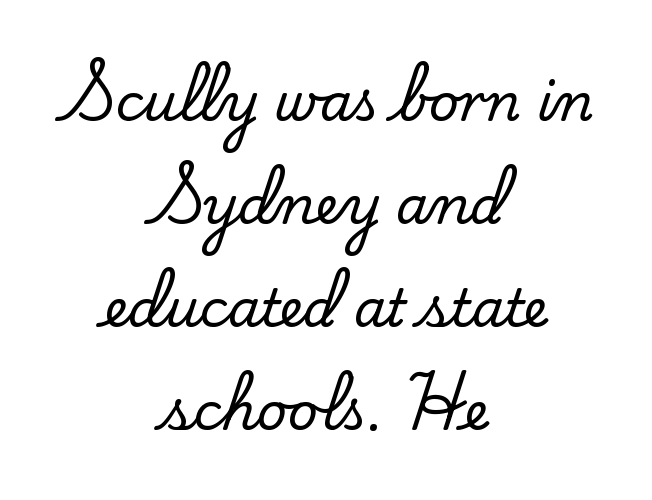
The image shows 52 px serif type; set centered, loose line spacing (1.98x), normal letter spacing, not underlined; low stroke contrast and a small x-height.
